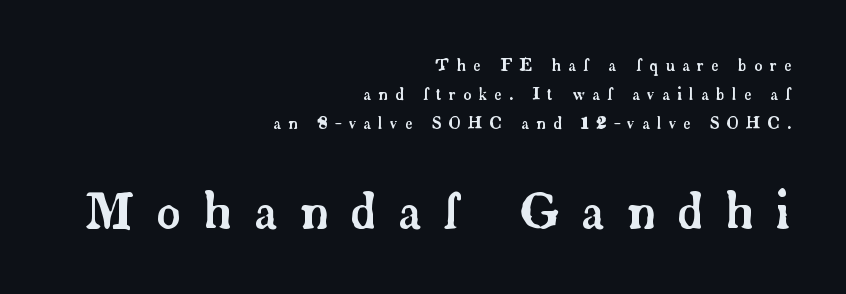
The image shows 48 px serif type, upright; set right-aligned, line spacing 1.82x, unusually wide letter spacing (+0.46 em), not underlined; the second (bottom) block is 3.0x larger; low stroke contrast and a small x-height.
